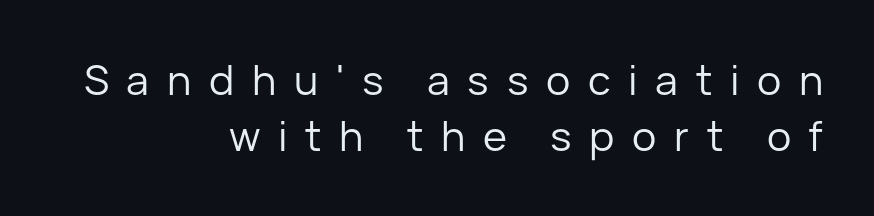
The image shows 41 px regular-weight sans-serif type, upright; set right-aligned, normal line spacing (1.37x), unusually wide letter spacing (+0.43 em), not underlined; low stroke contrast and a medium x-height.
